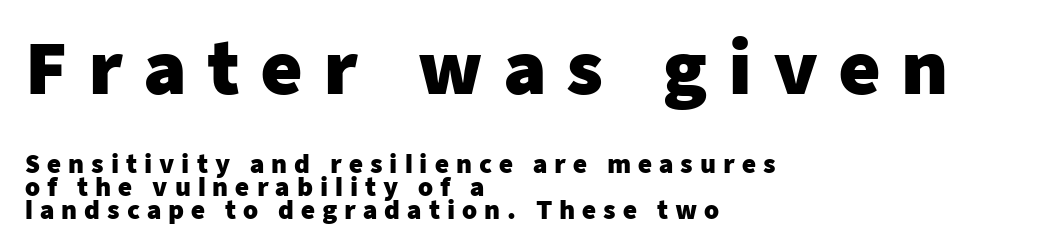
{"serif": "no", "italic": "no", "bold": "yes", "weight": "heavy", "width": "normal", "stroke_contrast": "low", "x_height": "medium", "monospaced": "no", "underline": "no", "align": "left", "line_spacing": "tight", "line_spacing_ratio": 0.95, "letter_spacing": "wide", "letter_spacing_em": 0.29, "larger_block": "first", "size_ratio": 2.96, "glyph_px": 71}
